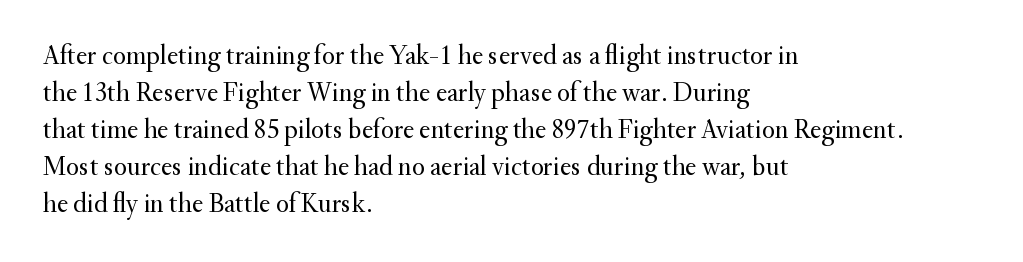
Reading down the block, your eye returns to a fixed left position each line. Tall strokes in this sample are plumb rather than angled. The rendering uses a moderate line-height, typical for paragraphs. This is not heavy type; no bold has been used. Any mark beneath the type? The region is blank. Each word holds together tightly as a unit, with standard inter-letter gaps.
